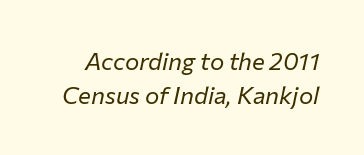
Q: Is the text bold? A: No.
Q: Is the text italic (slanted)? A: Yes, it leans right by about 12 degrees.
Q: Is the text underlined? A: No.
Q: Is the spacing between letters normal or unusually wide? A: Normal.
Q: Is the spacing between lines tight, normal or loose? A: Normal.
